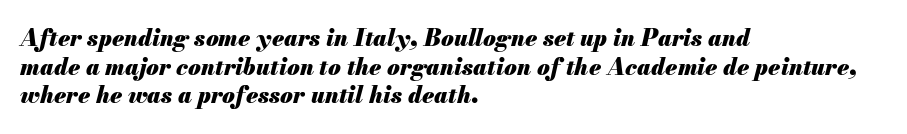
Q: Is the text bold? A: Yes.
Q: Is the text italic (slanted)? A: Yes, it leans right by about 13 degrees.
Q: Is the text underlined? A: No.
Q: How is the paragraph aligned? A: Left-aligned.
Q: Is the spacing between letters normal or unusually wide? A: Normal.
Q: Is the spacing between lines tight, normal or loose? A: Normal.
